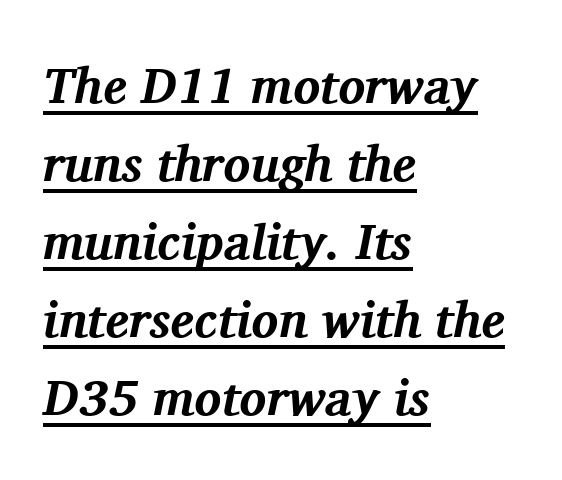
Note the varied advance widths — an 'i' is clearly narrower than an 'm'. These characters rest on top of a visible drawn line. These words are printed bold, with thick strokes throughout. Tracking here is standard; glyphs follow each other at the usual distance. All the whitespace from short lines collects on the right. The passage shown stacks its lines at a standard gap.
